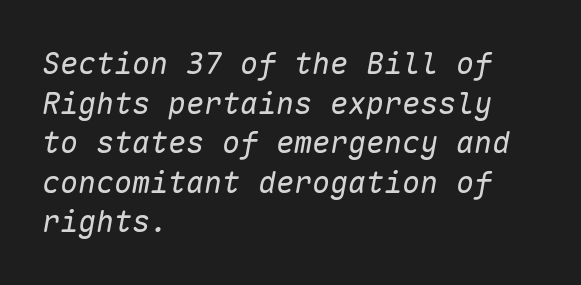
The image shows 30 px regular-weight type, italic (leaning right), monospaced; set left-aligned, normal line spacing (1.32x), normal letter spacing, not underlined; low stroke contrast and a medium x-height.
